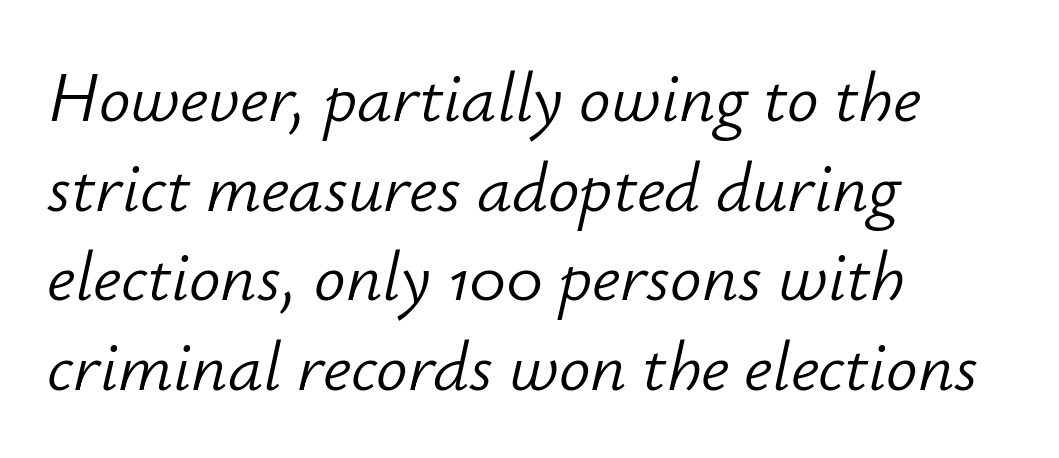
{"italic": "yes", "lean": "right", "slant_degrees": 12, "bold": "no", "weight": "light", "width": "normal", "stroke_contrast": "low", "x_height": "small", "monospaced": "no", "underline": "no", "align": "left", "line_spacing": "normal", "line_spacing_ratio": 1.28, "letter_spacing": "normal", "letter_spacing_em": 0.0, "glyph_px": 70}
